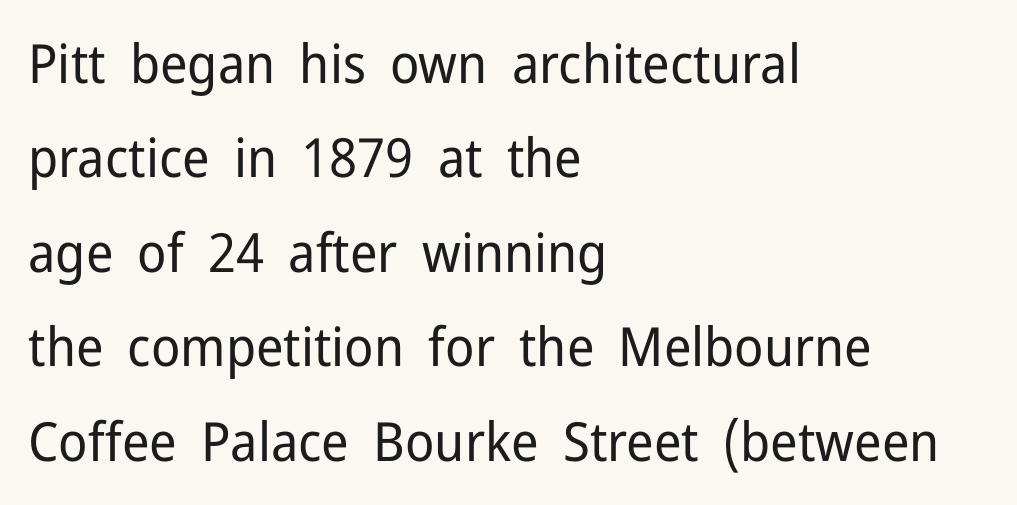
Check under the words: just untouched page. Teacher's note: observe the even left margin — that is flush-left alignment. The specimen reads as upright at a glance. No extra tracking has been applied to these lines.
